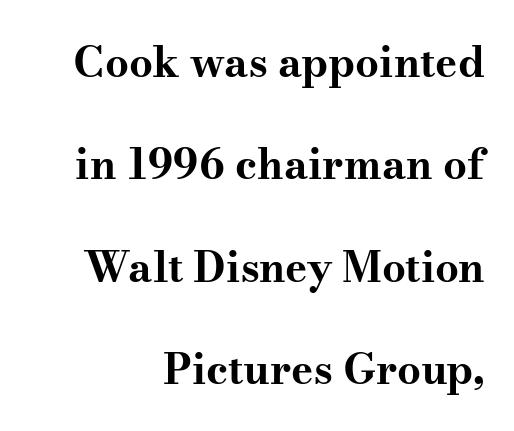
The image shows 42 px bold, wide serif type, upright; set right-aligned, loose line spacing (2.44x), normal letter spacing, not underlined; medium stroke contrast and a small x-height.
